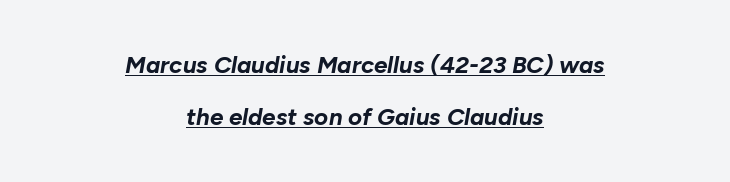
{"italic": "yes", "lean": "right", "slant_degrees": 10, "bold": "yes", "underline": "yes", "align": "center", "line_spacing": "loose", "line_spacing_ratio": 2.18, "letter_spacing": "normal", "letter_spacing_em": 0.0, "glyph_px": 24}
